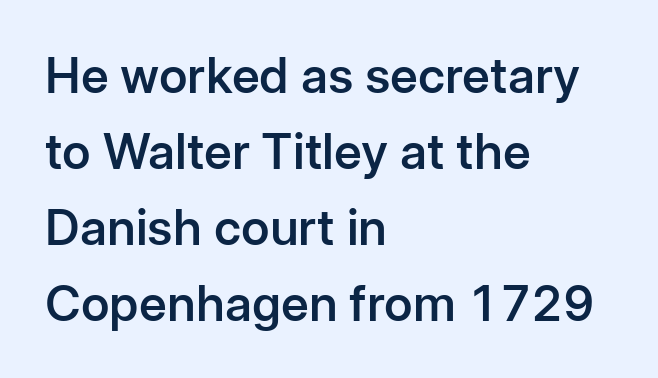
{"serif": "no", "italic": "no", "bold": "semi", "weight": "semibold", "width": "normal", "stroke_contrast": "low", "x_height": "medium", "monospaced": "no", "underline": "no", "align": "left", "line_spacing": "normal", "line_spacing_ratio": 1.55, "letter_spacing": "normal", "letter_spacing_em": 0.0, "glyph_px": 49}
